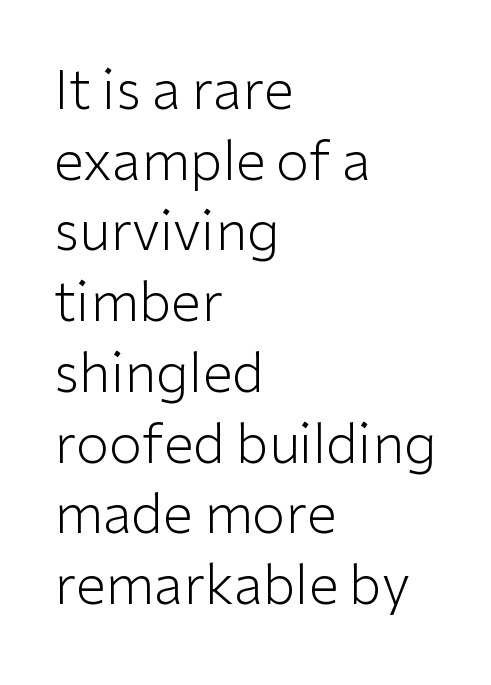
Is the letter spacing exaggerated? No — it looks like the ordinary default. Nothing heavy about these letters — not bold at all. The glyphs in this specimen are sans serif. A normal amount of white space separates one row of letters from the next.
